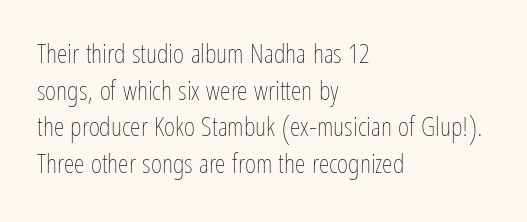
Q: Is the text bold? A: No.
Q: Is the text italic (slanted)? A: No, it is upright.
Q: Is the text underlined? A: No.
Q: How is the paragraph aligned? A: Left-aligned.
Q: Is the spacing between letters normal or unusually wide? A: Normal.
Q: Is the spacing between lines tight, normal or loose? A: Normal.
